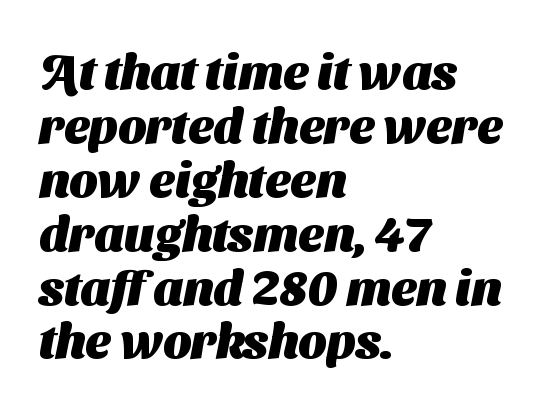
The font is running at its bold setting. Think of a printed novel: that variable character pitch is what you see here. Glance below the letters and you will spot only blank space. The lines are packed closely together with very little leading. These lines stack with their left ends in a neat column.
